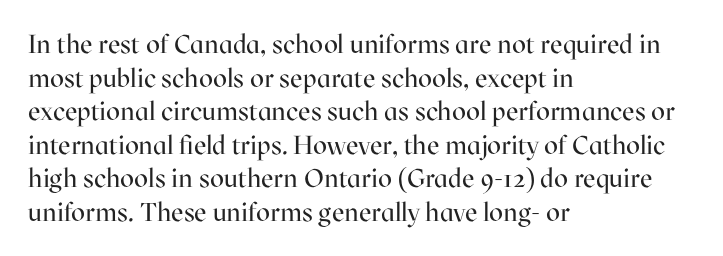
Q: Is the text bold? A: No.
Q: Is the text italic (slanted)? A: No, it is upright.
Q: Is the text underlined? A: No.
Q: How is the paragraph aligned? A: Left-aligned.
Q: Is the spacing between letters normal or unusually wide? A: Normal.
Q: Is the spacing between lines tight, normal or loose? A: Normal.
